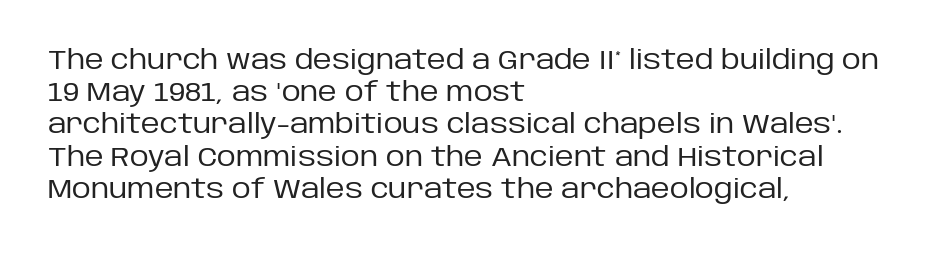
{"italic": "no", "bold": "no", "underline": "no", "align": "left", "line_spacing_ratio": 1.24, "letter_spacing": "normal", "letter_spacing_em": 0.0, "glyph_px": 26}
